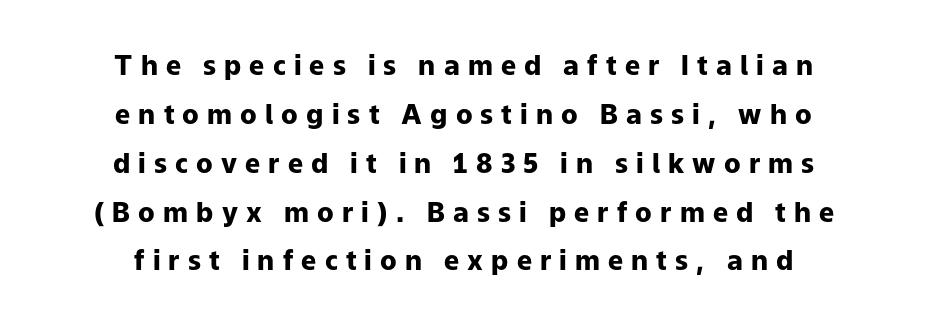
This is heavy type, rendered in bold. Both edges are ragged and mirror each other, which tells us the setting is centered. In terms of letterspacing, this is a distinctly airy, spread setting. Unmarked baselines from the first word to the last. Do the letters lean? They stand straight.
